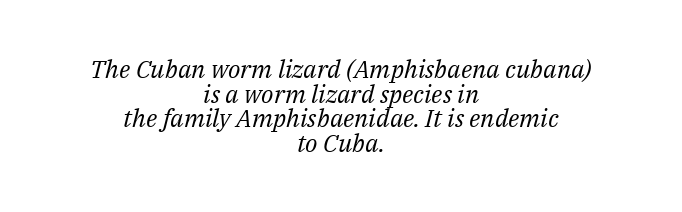
Quick note: italic. The rendering uses a small line-height, squeezing the rows. Leftover space on each line is divided equally before and after the words. Inter-character spacing is left at the font's built-in metrics. The strokes carry an ordinary text weight at most.
